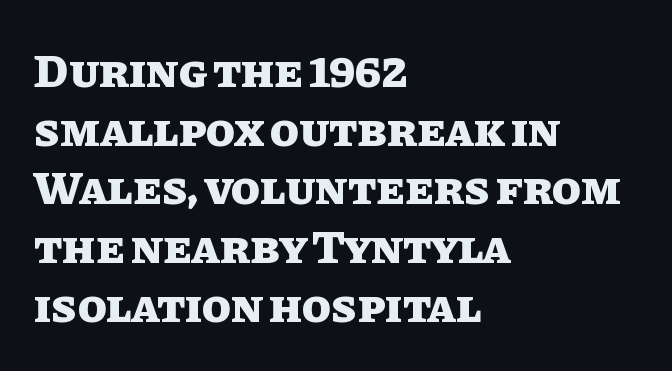
A typesetter would call this leading conventional body-copy spacing. Posture: vertical. Any mark beneath the type? The region is blank. Spacing verdict: proportional, widths tailored to each character. There is no visible air inserted between adjacent glyphs. The paragraph shown leans on its left margin.
